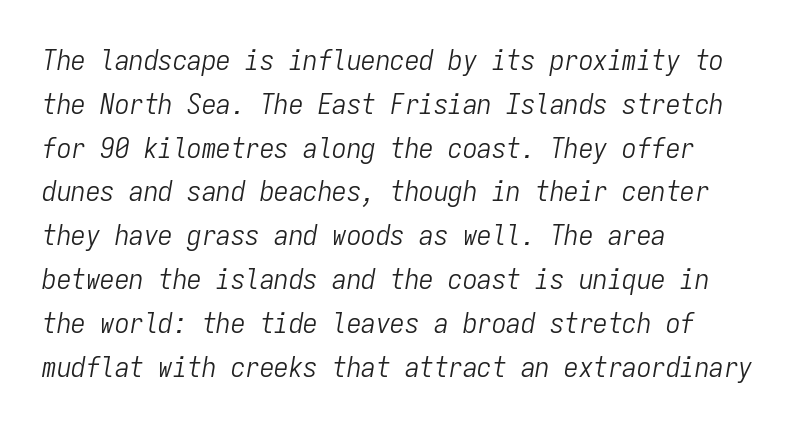
The font is comparable to plain body text, perhaps lighter. Monospaced: the letters line up in strict vertical columns. Alignment: flush left. If you measured baseline to baseline, you'd find a middling distance.
